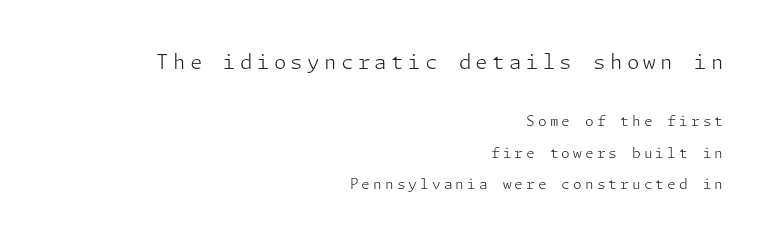
{"italic": "no", "bold": "no", "underline": "no", "align": "right", "line_spacing": "loose", "line_spacing_ratio": 2.28, "letter_spacing": "wide", "letter_spacing_em": 0.22, "larger_block": "first", "size_ratio": 1.43, "glyph_px": 20}
